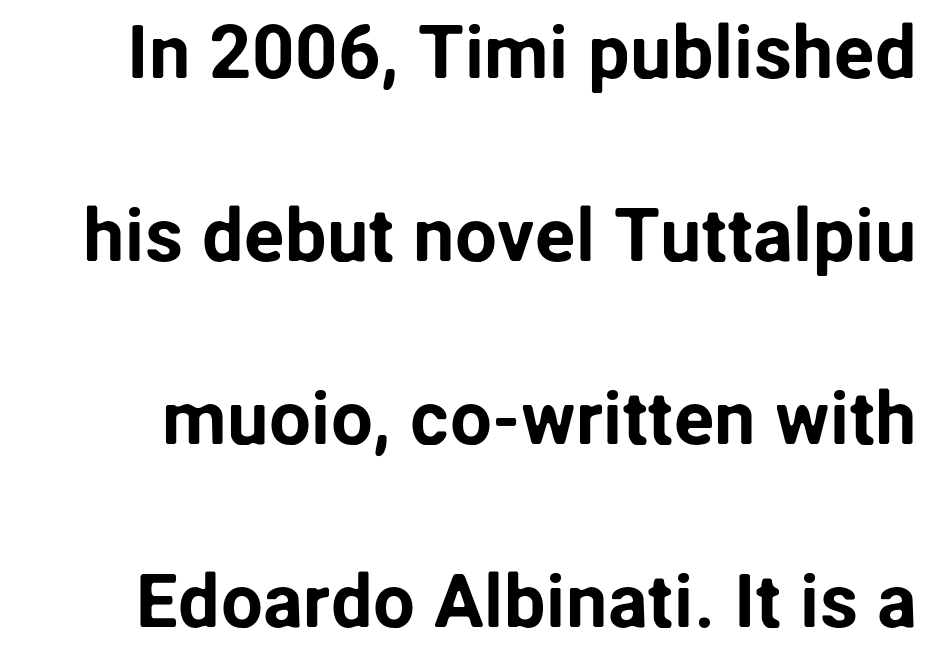
Observe the ordinary spacing: letters are neighbours, not strangers. Regarding serifs, this sample does without them. This sample has the flowing, uneven cadence of proportional lettering. Honestly, the rows look like they've been pulled way apart. Type without underlining. It's the straight-up-and-down kind of type.
